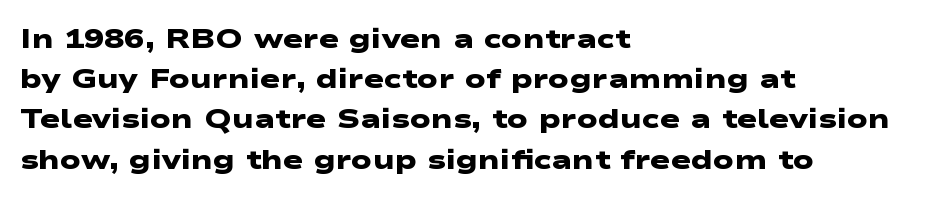
Glyph-to-glyph distance matches everyday printed text. These lines are set flush left with a ragged right edge. Words float on clear page, feet unadorned. Strokes here are thick enough to call this a true bold. The rows are spaced the way most documents space them.
